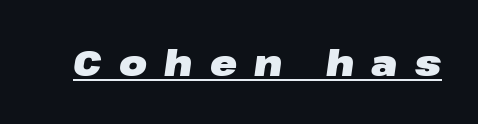
The image shows 36 px heavy, wide type, italic (leaning right); set unusually wide letter spacing (+0.48 em), underlined; low stroke contrast and a medium x-height.
